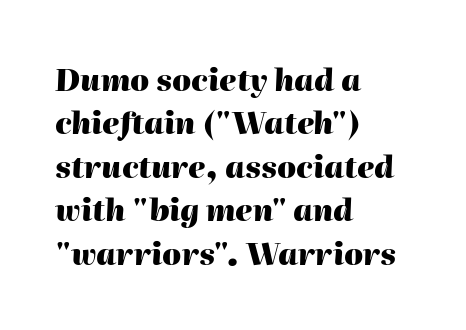
{"italic": "yes", "lean": "right", "slant_degrees": 2, "bold": "yes", "weight": "heavy", "width": "normal", "stroke_contrast": "high", "x_height": "medium", "monospaced": "no", "underline": "no", "align": "left", "line_spacing": "normal", "line_spacing_ratio": 1.45, "letter_spacing": "normal", "letter_spacing_em": 0.0, "glyph_px": 30}
